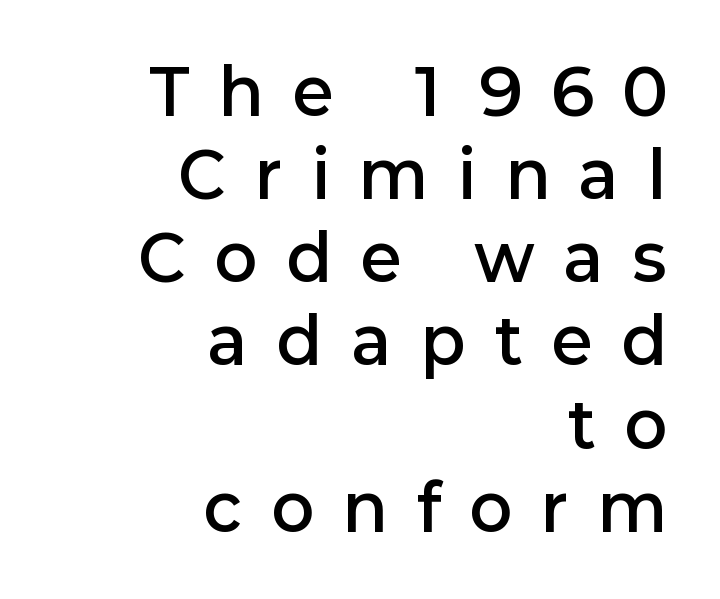
Moderately thickened strokes mark this as semibold type. Is this a sans? Yes — the strokes have no serifs. The text block is weighted toward the right margin, trailing off unevenly leftward. Vertically, the passage feels balanced, rows spaced as you'd expect. The horizontal fit of the characters is loose and conspicuously gappy. Quick note: underline off.
